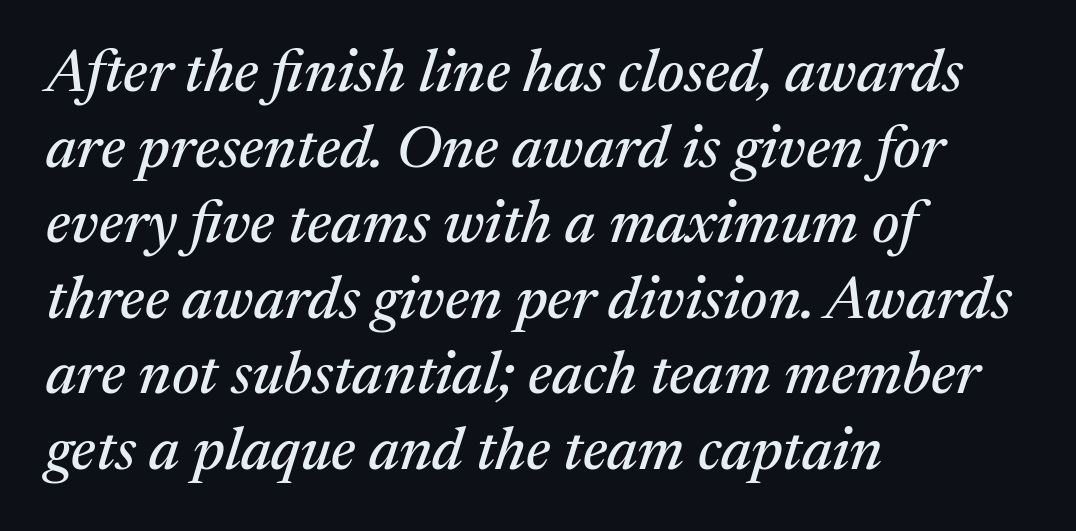
{"serif": "yes", "italic": "yes", "lean": "right", "slant_degrees": 17, "width": "normal", "stroke_contrast": "medium", "x_height": "medium", "monospaced": "no", "underline": "no", "align": "left", "line_spacing": "normal", "line_spacing_ratio": 1.26, "letter_spacing": "normal", "letter_spacing_em": 0.0, "glyph_px": 60}
